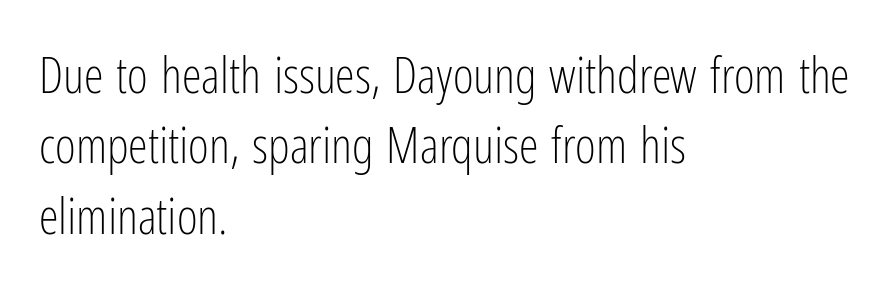
{"serif": "no", "italic": "no", "bold": "no", "weight": "light", "width": "condensed", "stroke_contrast": "low", "x_height": "medium", "monospaced": "no", "underline": "no", "align": "left", "line_spacing": "normal", "line_spacing_ratio": 1.41, "letter_spacing": "normal", "letter_spacing_em": 0.0, "glyph_px": 50}
